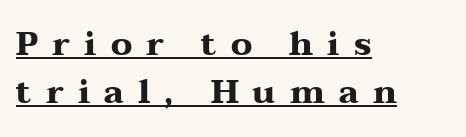
Q: Is the text bold? A: Yes.
Q: Is the text italic (slanted)? A: No, it is upright.
Q: Is the typeface a serif or a sans-serif typeface? A: Serif.
Q: Is the text underlined? A: Yes.
Q: How is the paragraph aligned? A: Left-aligned.
Q: Is the spacing between letters normal or unusually wide? A: Unusually wide.
Q: Is the spacing between lines tight, normal or loose? A: Normal.
Q: Width (condensed, normal, or wide)? A: Wide.
Q: Stroke contrast? A: Medium.
Q: x-height? A: Medium.
Q: Monospaced? A: No.
